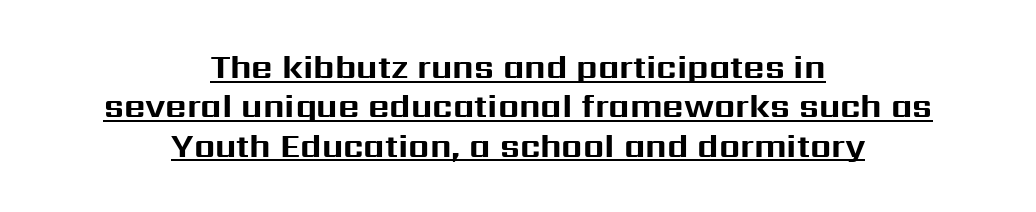
The image shows 33 px bold sans-serif type, upright; set centered, line spacing 1.19x, normal letter spacing, underlined; medium stroke contrast and a medium x-height.
